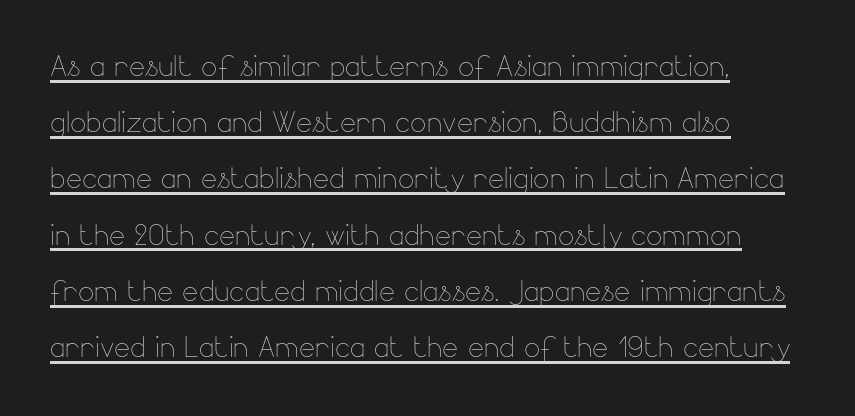
{"italic": "no", "bold": "no", "weight": "thin", "width": "normal", "stroke_contrast": "low", "x_height": "small", "monospaced": "no", "underline": "yes", "line_spacing": "normal", "line_spacing_ratio": 1.48, "letter_spacing": "normal", "letter_spacing_em": 0.0, "glyph_px": 38}
